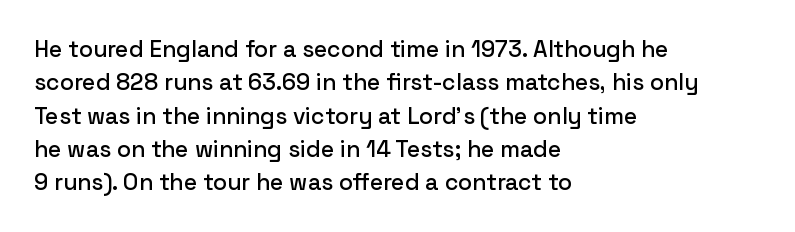
The image shows 23 px text type, upright; set left-aligned, normal line spacing (1.45x), normal letter spacing, not underlined.
